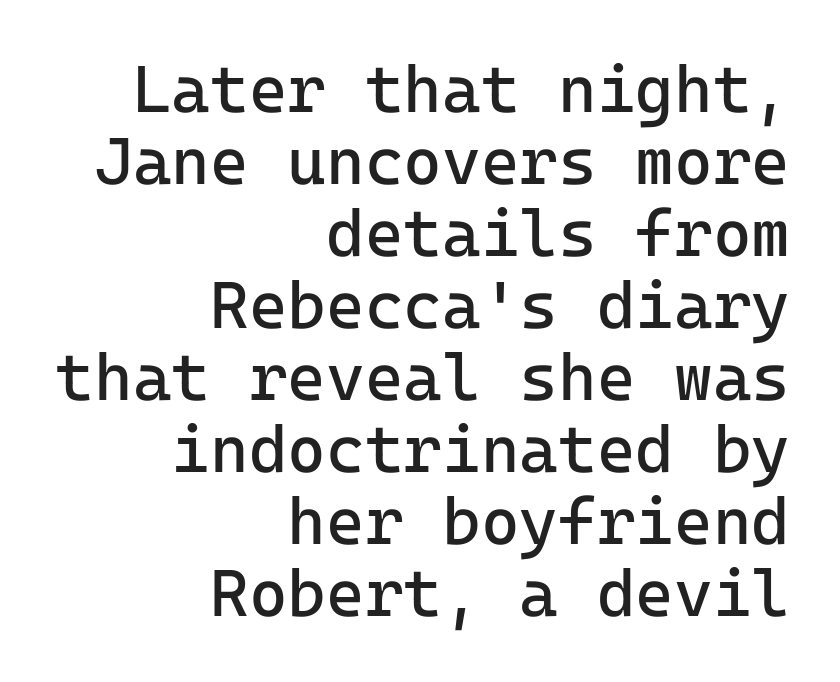
Q: Is the text bold? A: No.
Q: Is the text italic (slanted)? A: No, it is upright.
Q: Is the typeface a serif or a sans-serif typeface? A: Sans-serif.
Q: Is the text underlined? A: No.
Q: How is the paragraph aligned? A: Right-aligned.
Q: Is the spacing between letters normal or unusually wide? A: Normal.
Q: Is the spacing between lines tight, normal or loose? A: Tight.
Q: Width (condensed, normal, or wide)? A: Normal.
Q: Stroke contrast? A: Low.
Q: x-height? A: Medium.
Q: Monospaced? A: Yes.
